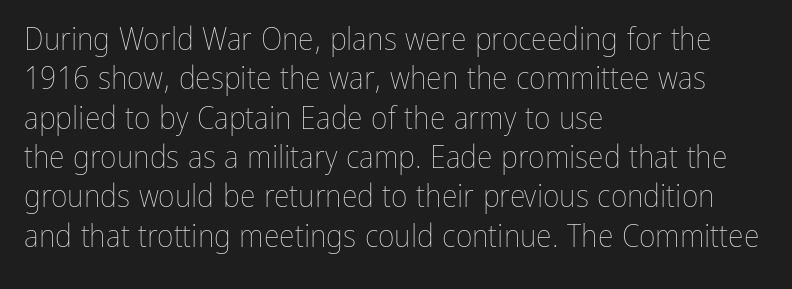
{"italic": "no", "bold": "no", "weight": "thin", "width": "condensed", "stroke_contrast": "low", "x_height": "medium", "monospaced": "no", "underline": "no", "align": "left", "line_spacing_ratio": 1.23, "letter_spacing": "normal", "letter_spacing_em": 0.0, "glyph_px": 32}
